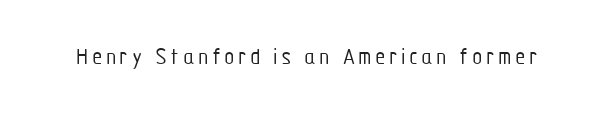
{"italic": "no", "bold": "no", "underline": "no", "glyph_px": 24}
